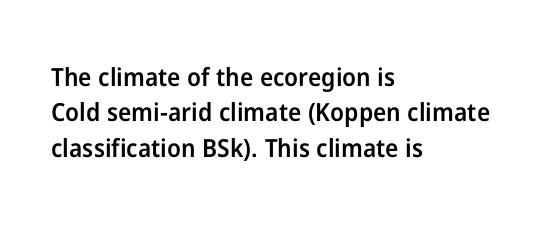
Q: Is the text bold? A: Semi-bold.
Q: Is the text italic (slanted)? A: No, it is upright.
Q: Is the text underlined? A: No.
Q: How is the paragraph aligned? A: Left-aligned.
Q: Is the spacing between letters normal or unusually wide? A: Normal.
Q: Is the spacing between lines tight, normal or loose? A: Normal.
